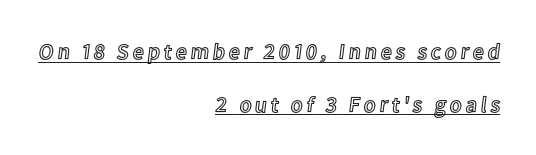
Rows of type keep a wide berth in the vertical direction. Which margin do the lines hug? The right one — the left edge is uneven. The glyphs are accompanied by a horizontal stroke just below them.
